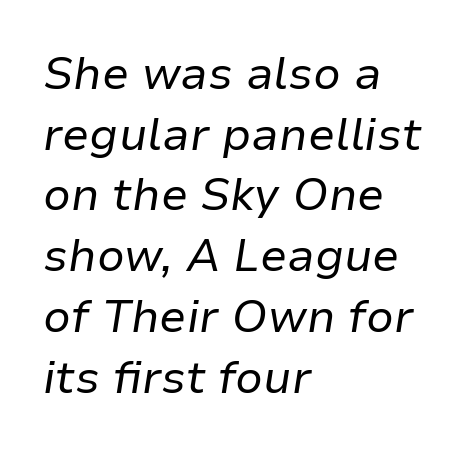
{"italic": "yes", "lean": "right", "slant_degrees": 9, "bold": "no", "weight": "regular", "width": "normal", "stroke_contrast": "low", "x_height": "medium", "monospaced": "no", "underline": "no", "align": "left", "line_spacing": "normal", "line_spacing_ratio": 1.35, "letter_spacing": "normal", "letter_spacing_em": 0.0, "glyph_px": 45}
